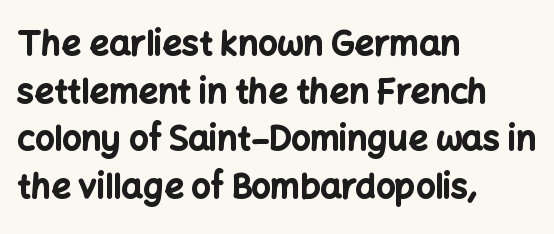
Q: Is the text bold? A: Yes.
Q: Is the text italic (slanted)? A: No, it is upright.
Q: Is the typeface a serif or a sans-serif typeface? A: Sans-serif.
Q: Is the text underlined? A: No.
Q: How is the paragraph aligned? A: Left-aligned.
Q: Is the spacing between letters normal or unusually wide? A: Normal.
Q: Is the spacing between lines tight, normal or loose? A: Normal.
Q: Width (condensed, normal, or wide)? A: Normal.
Q: Stroke contrast? A: Low.
Q: x-height? A: Medium.
Q: Monospaced? A: No.
